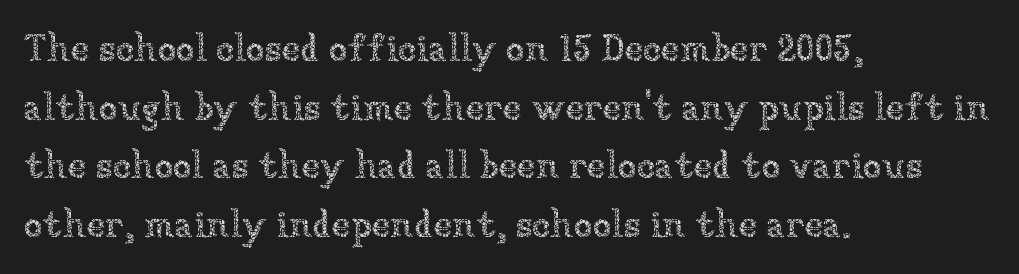
The image shows 38 px thin type, upright; set left-aligned, normal line spacing (1.54x), normal letter spacing, not underlined; low stroke contrast and a medium x-height.
